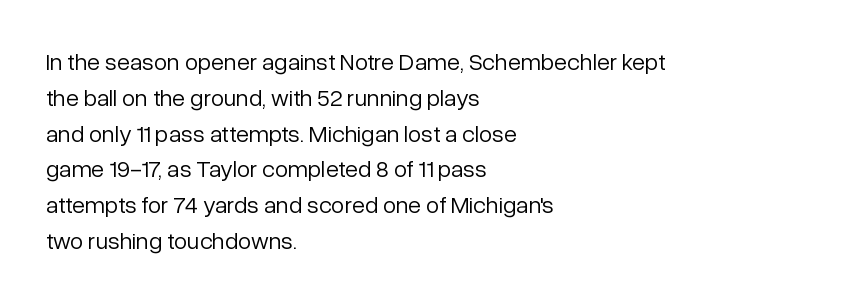
The setting favours the left margin, as ordinary paragraphs usually do. Upright lettering throughout. Letter spacing: default. No chunkiness to these letters — they're not bold.
